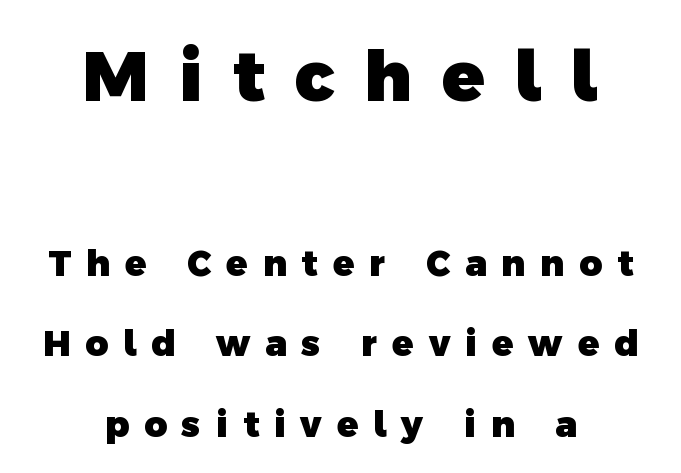
The image shows 70 px heavy sans-serif type; set centered, loose line spacing (2.29x), unusually wide letter spacing (+0.43 em), not underlined; the first (top) block is 2.0x larger; a medium x-height.
